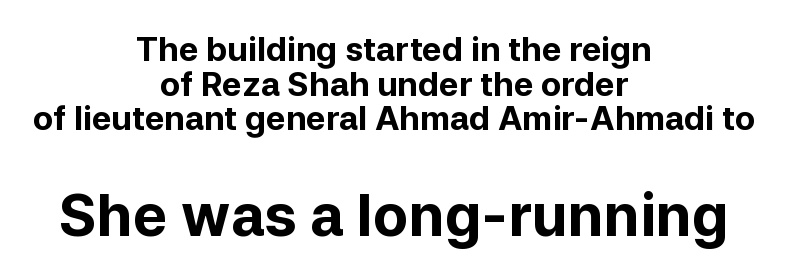
Q: Is the text bold? A: Yes.
Q: Is the text italic (slanted)? A: No, it is upright.
Q: Is the typeface a serif or a sans-serif typeface? A: Sans-serif.
Q: Is the text underlined? A: No.
Q: How is the paragraph aligned? A: Centered.
Q: Is the spacing between letters normal or unusually wide? A: Normal.
Q: Is the spacing between lines tight, normal or loose? A: Tight.
Q: Which block of text is set in a larger size, the first (top) or the second (bottom)? A: The second (bottom) one.
Q: Width (condensed, normal, or wide)? A: Normal.
Q: Stroke contrast? A: Low.
Q: x-height? A: Medium.
Q: Monospaced? A: No.
